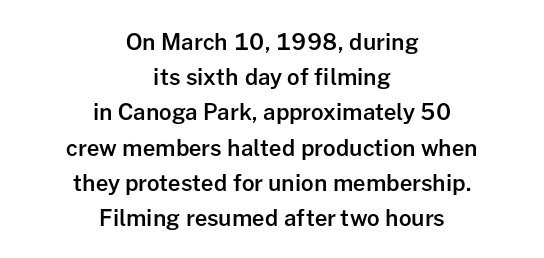
Q: Is the text bold? A: Semi-bold.
Q: Is the text italic (slanted)? A: No, it is upright.
Q: Is the text underlined? A: No.
Q: How is the paragraph aligned? A: Centered.
Q: Is the spacing between letters normal or unusually wide? A: Normal.
Q: Is the spacing between lines tight, normal or loose? A: Normal.
